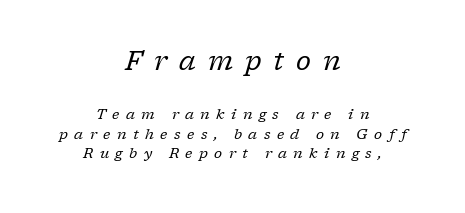
Q: Is the text bold? A: No.
Q: Is the text italic (slanted)? A: Yes, it leans right by about 17 degrees.
Q: Is the text underlined? A: No.
Q: How is the paragraph aligned? A: Centered.
Q: Is the spacing between letters normal or unusually wide? A: Unusually wide.
Q: Is the spacing between lines tight, normal or loose? A: Normal.
Q: Which block of text is set in a larger size, the first (top) or the second (bottom)? A: The first (top) one.
